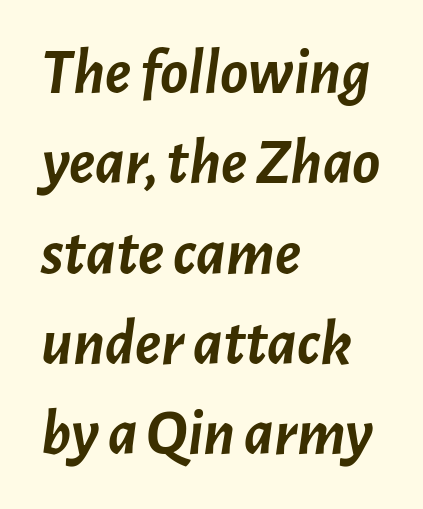
Q: Is the text bold? A: Yes.
Q: Is the text italic (slanted)? A: Yes, it leans right by about 7 degrees.
Q: Is the text underlined? A: No.
Q: How is the paragraph aligned? A: Left-aligned.
Q: Is the spacing between letters normal or unusually wide? A: Normal.
Q: Is the spacing between lines tight, normal or loose? A: Normal.
Q: Width (condensed, normal, or wide)? A: Normal.
Q: Stroke contrast? A: Low.
Q: x-height? A: Medium.
Q: Monospaced? A: No.
